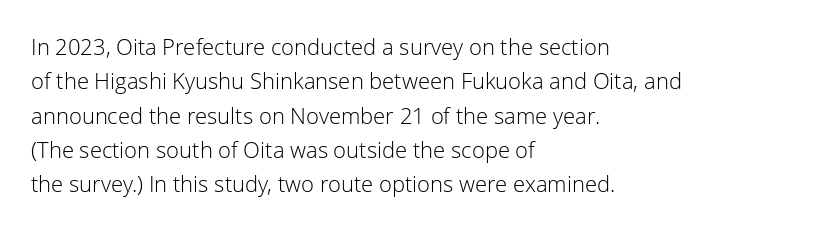
Q: Is the text bold? A: No.
Q: Is the text italic (slanted)? A: No, it is upright.
Q: Is the text underlined? A: No.
Q: How is the paragraph aligned? A: Left-aligned.
Q: Is the spacing between letters normal or unusually wide? A: Normal.
Q: Is the spacing between lines tight, normal or loose? A: Normal.
